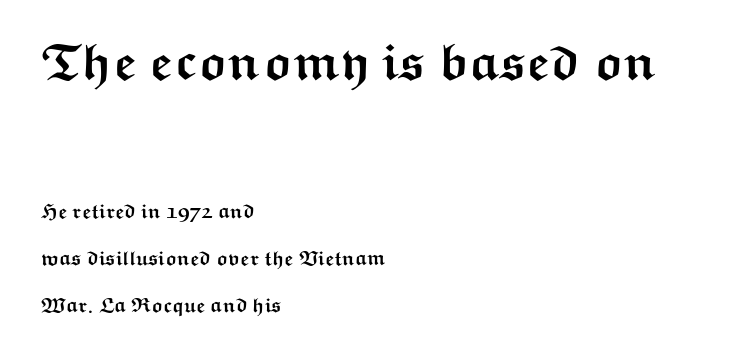
{"serif": "no", "italic": "no", "bold": "yes", "weight": "semibold", "width": "wide", "stroke_contrast": "medium", "x_height": "medium", "monospaced": "no", "underline": "no", "align": "left", "line_spacing": "loose", "line_spacing_ratio": 2.37, "letter_spacing": "normal", "letter_spacing_em": 0.0, "larger_block": "first", "size_ratio": 2.55, "glyph_px": 51}
